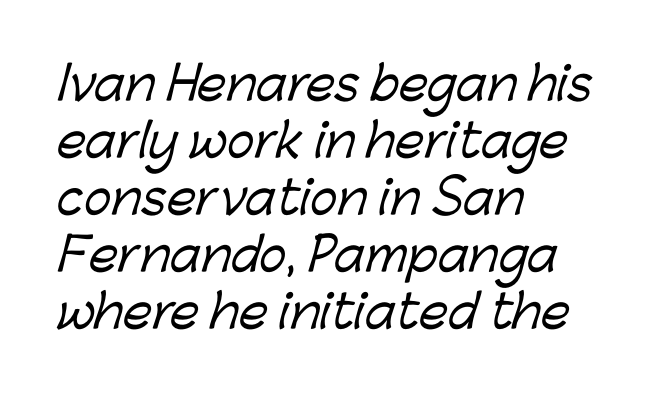
{"serif": "no", "width": "normal", "stroke_contrast": "low", "x_height": "medium", "monospaced": "no", "underline": "no", "align": "left", "line_spacing_ratio": 1.24, "letter_spacing": "normal", "letter_spacing_em": 0.0, "glyph_px": 46}
